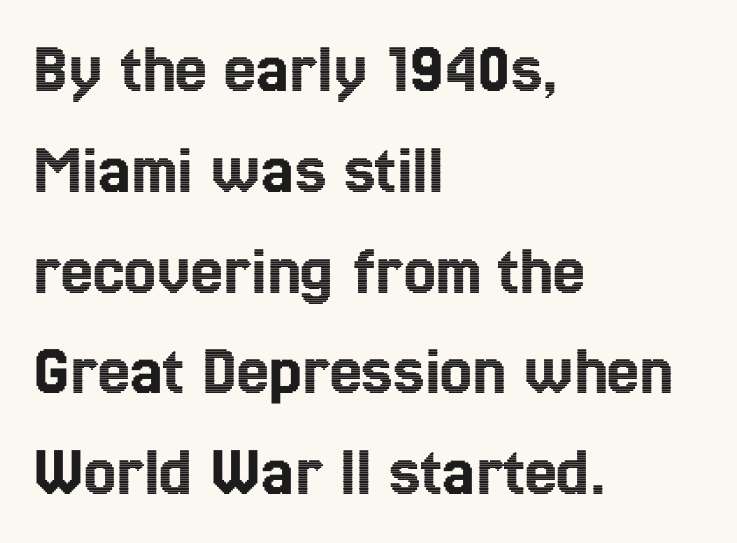
Q: Is the text italic (slanted)? A: No, it is upright.
Q: Is the text underlined? A: No.
Q: How is the paragraph aligned? A: Left-aligned.
Q: Is the spacing between letters normal or unusually wide? A: Normal.
Q: Is the spacing between lines tight, normal or loose? A: Normal.
Q: Width (condensed, normal, or wide)? A: Condensed.
Q: x-height? A: Medium.
Q: Monospaced? A: No.
